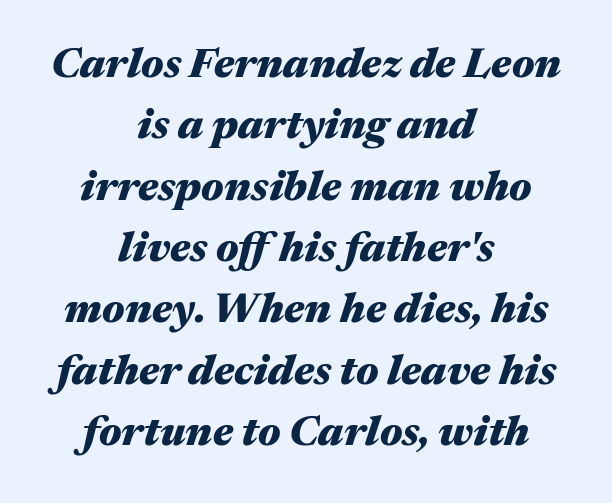
Q: Is the text bold? A: Yes.
Q: Is the text italic (slanted)? A: Yes, it leans right by about 17 degrees.
Q: Is the text underlined? A: No.
Q: How is the paragraph aligned? A: Centered.
Q: Is the spacing between letters normal or unusually wide? A: Normal.
Q: Is the spacing between lines tight, normal or loose? A: Normal.
Q: Width (condensed, normal, or wide)? A: Wide.
Q: Stroke contrast? A: Medium.
Q: x-height? A: Medium.
Q: Monospaced? A: No.
